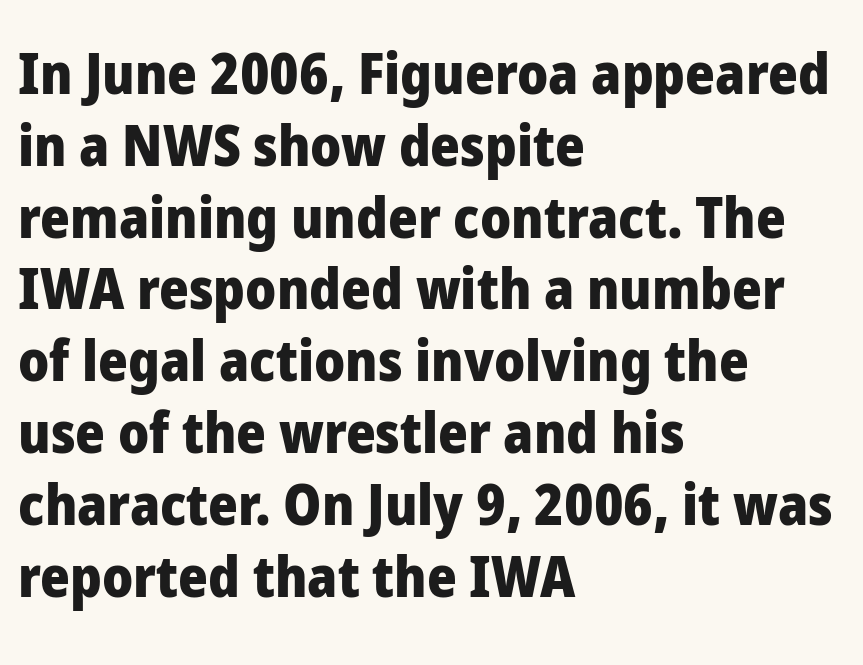
{"serif": "no", "italic": "no", "bold": "yes", "weight": "heavy", "width": "normal", "stroke_contrast": "low", "x_height": "medium", "monospaced": "no", "underline": "no", "align": "left", "line_spacing": "normal", "line_spacing_ratio": 1.26, "letter_spacing": "normal", "letter_spacing_em": 0.0, "glyph_px": 57}
